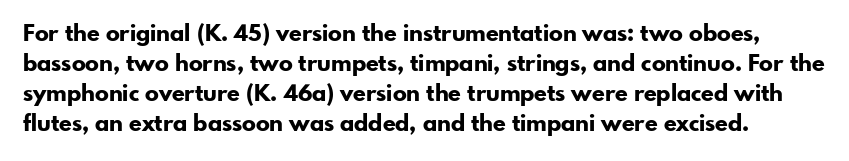
The image shows 23 px bold type, upright; set normal line spacing (1.31x), normal letter spacing, not underlined.
